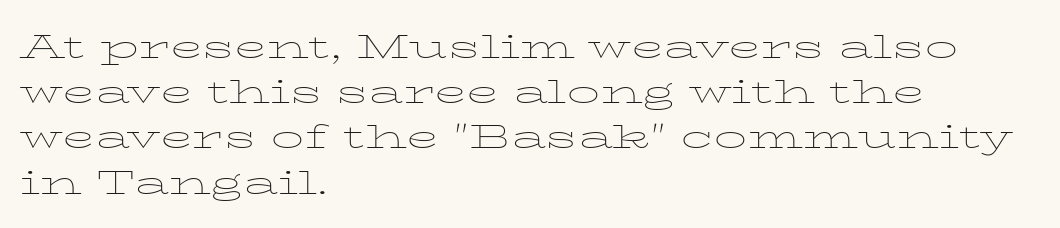
This is serif lettering, the kind often seen in printed books. Which margin do the lines hug? The left one — the right edge is uneven. The weight tops out at a normal text grade. Italic? Not at all — the glyphs are vertical. Spacing verdict: proportional, widths tailored to each character.
